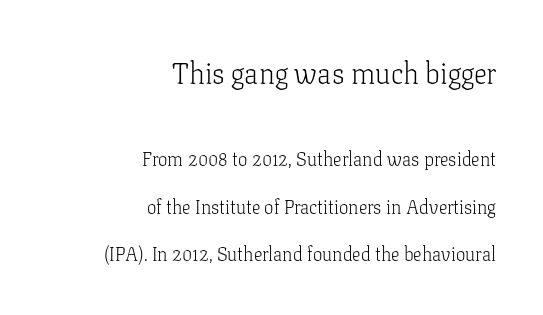
{"serif": "yes", "italic": "no", "bold": "no", "weight": "light", "width": "normal", "stroke_contrast": "low", "x_height": "medium", "monospaced": "no", "underline": "no", "align": "right", "line_spacing": "loose", "line_spacing_ratio": 2.49, "letter_spacing": "normal", "letter_spacing_em": 0.0, "larger_block": "first", "size_ratio": 1.53, "glyph_px": 29}
